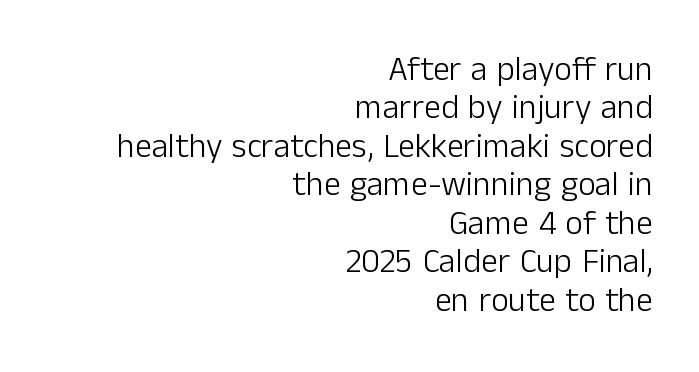
Q: Is the text bold? A: No.
Q: Is the text italic (slanted)? A: No, it is upright.
Q: Is the typeface a serif or a sans-serif typeface? A: Sans-serif.
Q: Is the text underlined? A: No.
Q: How is the paragraph aligned? A: Right-aligned.
Q: Is the spacing between letters normal or unusually wide? A: Normal.
Q: Is the spacing between lines tight, normal or loose? A: Tight.
Q: Width (condensed, normal, or wide)? A: Normal.
Q: Stroke contrast? A: Low.
Q: x-height? A: Medium.
Q: Monospaced? A: No.
